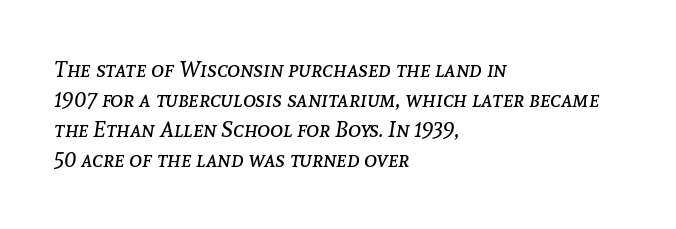
Q: Is the text bold? A: No.
Q: Is the text italic (slanted)? A: Yes, it leans right by about 8 degrees.
Q: Is the text underlined? A: No.
Q: How is the paragraph aligned? A: Left-aligned.
Q: Is the spacing between letters normal or unusually wide? A: Normal.
Q: Is the spacing between lines tight, normal or loose? A: Normal.
